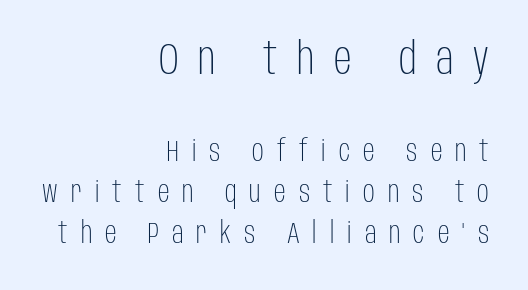
The image shows 44 px light, condensed sans-serif type, upright; set right-aligned, normal line spacing (1.42x), unusually wide letter spacing (+0.45 em), not underlined; the first (top) block is 1.52x larger; low stroke contrast and a large x-height.
